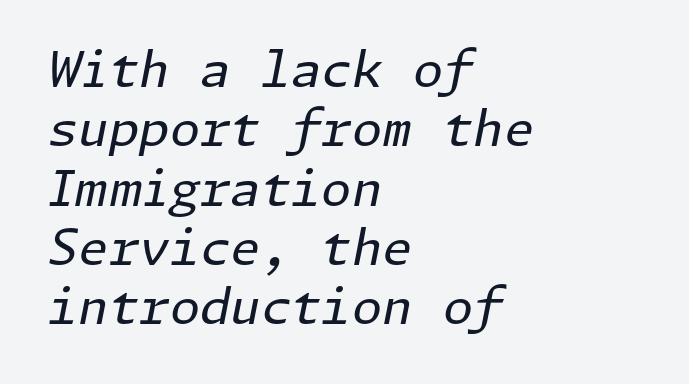
Heaviness? Minimal to ordinary, like unemphasized prose. Compared with a centered layout, this one pins lines to the left instead. Words appear dense and cohesive because spacing is normal. Anything drawn beneath the words? Only blank space. In terms of posture, this sample is oblique.
